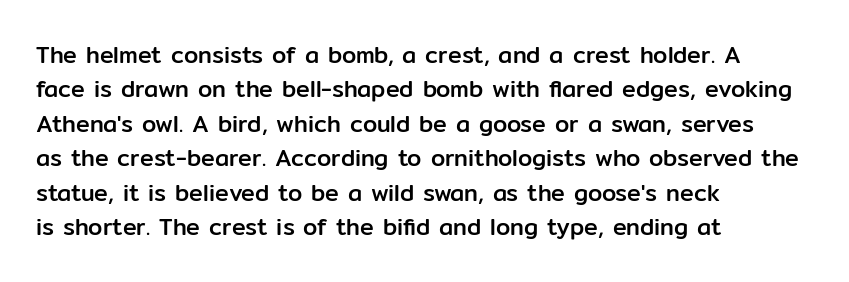
The specimen omits any rule beneath the text block's lines. The line-height multiplier appears to be the usual default. Posture: upright roman. The letters sit at their default tracking, neither squeezed nor spread.
